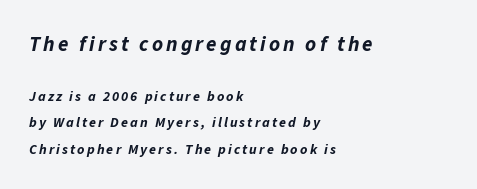
Whoever set this made the first block the dominant, larger element. The face used here has a pronounced slope to its letters. One-word summary of the alignment: left. A great deal of white space separates one row of letters from the next.
